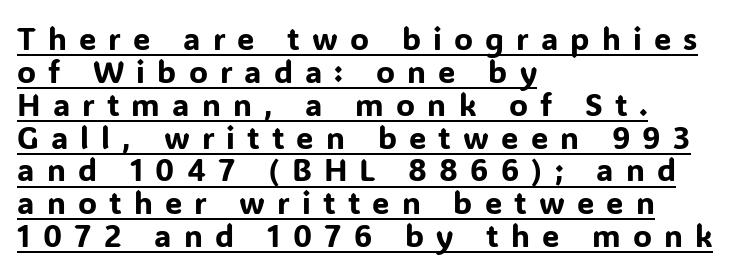
The image shows 31 px sans-serif type, upright; set left-aligned, tight line spacing (1.06x), unusually wide letter spacing (+0.39 em), underlined; low stroke contrast and a medium x-height.
